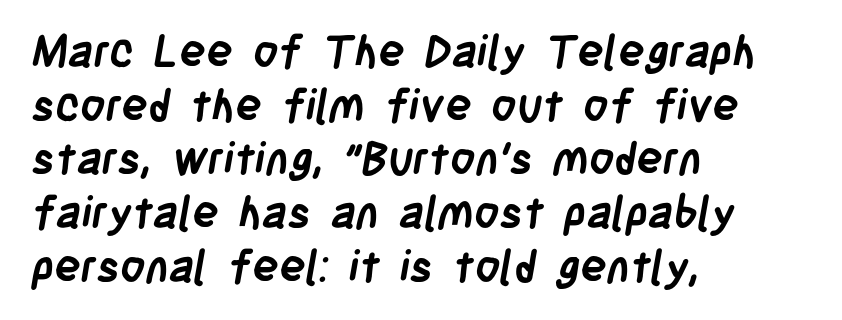
Q: Is the text bold? A: Yes.
Q: Is the typeface a serif or a sans-serif typeface? A: Sans-serif.
Q: Is the text underlined? A: No.
Q: How is the paragraph aligned? A: Left-aligned.
Q: Is the spacing between letters normal or unusually wide? A: Normal.
Q: Width (condensed, normal, or wide)? A: Condensed.
Q: Stroke contrast? A: Low.
Q: x-height? A: Large.
Q: Monospaced? A: No.
